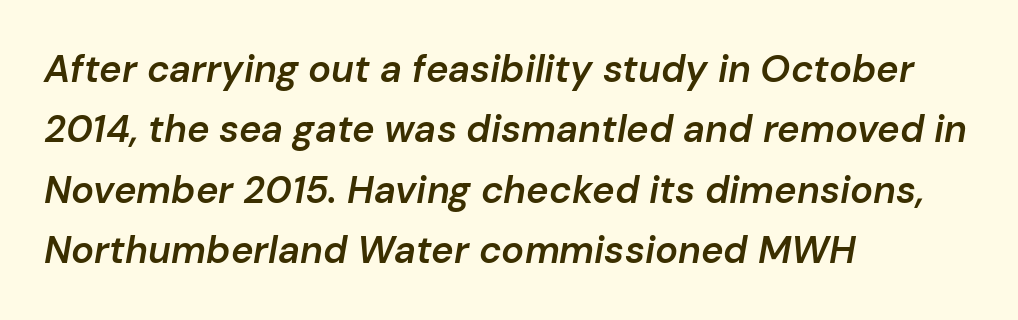
The image shows 38 px semibold type, italic (leaning right); set left-aligned, normal line spacing (1.59x), normal letter spacing, not underlined; low stroke contrast and a medium x-height.
